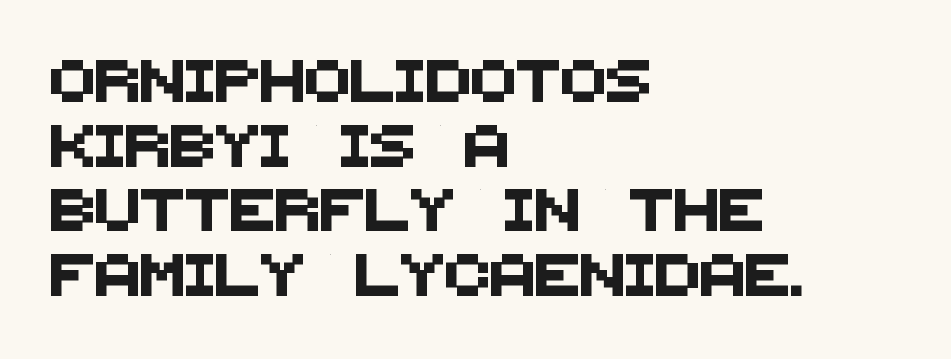
Q: Is the typeface a serif or a sans-serif typeface? A: Sans-serif.
Q: Is the text underlined? A: No.
Q: How is the paragraph aligned? A: Left-aligned.
Q: Is the spacing between letters normal or unusually wide? A: Normal.
Q: Is the spacing between lines tight, normal or loose? A: Normal.
Q: Width (condensed, normal, or wide)? A: Normal.
Q: Stroke contrast? A: Medium.
Q: x-height? A: Large.
Q: Monospaced? A: No.
